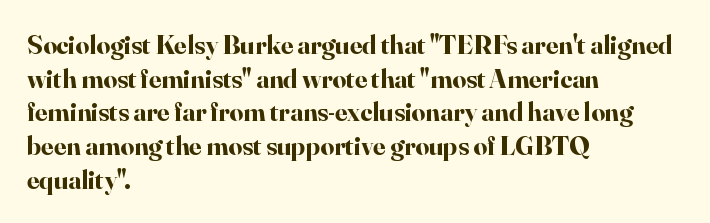
Q: Is the text bold? A: Yes.
Q: Is the text italic (slanted)? A: No, it is upright.
Q: Is the text underlined? A: No.
Q: How is the paragraph aligned? A: Left-aligned.
Q: Is the spacing between letters normal or unusually wide? A: Normal.
Q: Is the spacing between lines tight, normal or loose? A: Normal.
